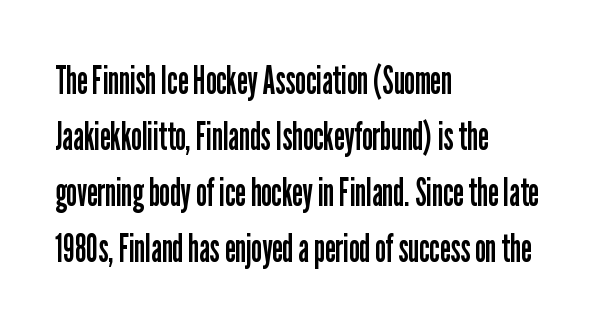
{"serif": "no", "italic": "no", "bold": "no", "weight": "regular", "width": "condensed", "stroke_contrast": "low", "x_height": "medium", "monospaced": "no", "underline": "no", "align": "left", "line_spacing": "normal", "line_spacing_ratio": 1.4, "letter_spacing": "normal", "letter_spacing_em": 0.0, "glyph_px": 40}
